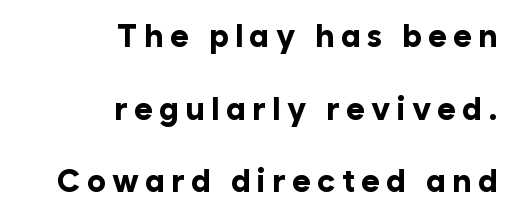
The string is rendered with underlining switched off. Notice how thick the strokes are: this is what a full bold looks like. Every stem runs plumb, perpendicular to the baseline. The text was rendered using a sans face with plain stroke endings. The passage shown is typed in a proportional face where columns would drift. Visually the block forms a straight wall on the right and a jagged coastline on the left.
